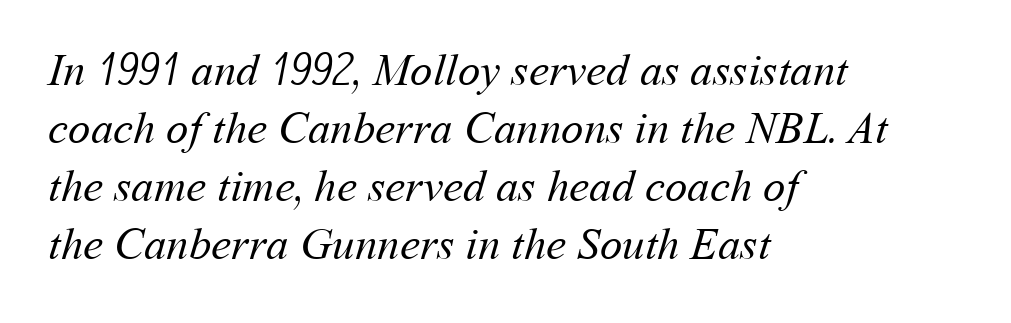
Q: Is the text bold? A: No.
Q: Is the text underlined? A: No.
Q: How is the paragraph aligned? A: Left-aligned.
Q: Is the spacing between letters normal or unusually wide? A: Normal.
Q: Is the spacing between lines tight, normal or loose? A: Normal.
Q: Width (condensed, normal, or wide)? A: Normal.
Q: Stroke contrast? A: Medium.
Q: x-height? A: Medium.
Q: Monospaced? A: No.
